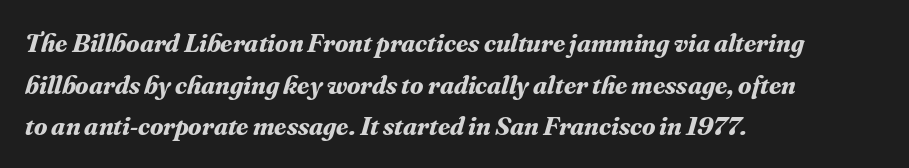
{"italic": "yes", "lean": "right", "slant_degrees": 16, "bold": "yes", "underline": "no", "align": "left", "line_spacing": "normal", "line_spacing_ratio": 1.54, "letter_spacing": "normal", "letter_spacing_em": 0.0, "glyph_px": 27}
